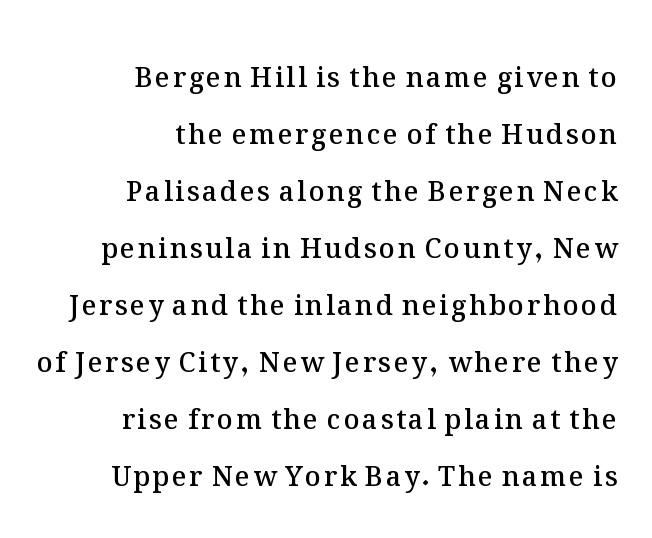
Q: Is the text bold? A: Semi-bold.
Q: Is the text italic (slanted)? A: No, it is upright.
Q: Is the text underlined? A: No.
Q: How is the paragraph aligned? A: Right-aligned.
Q: Is the spacing between lines tight, normal or loose? A: Loose.
